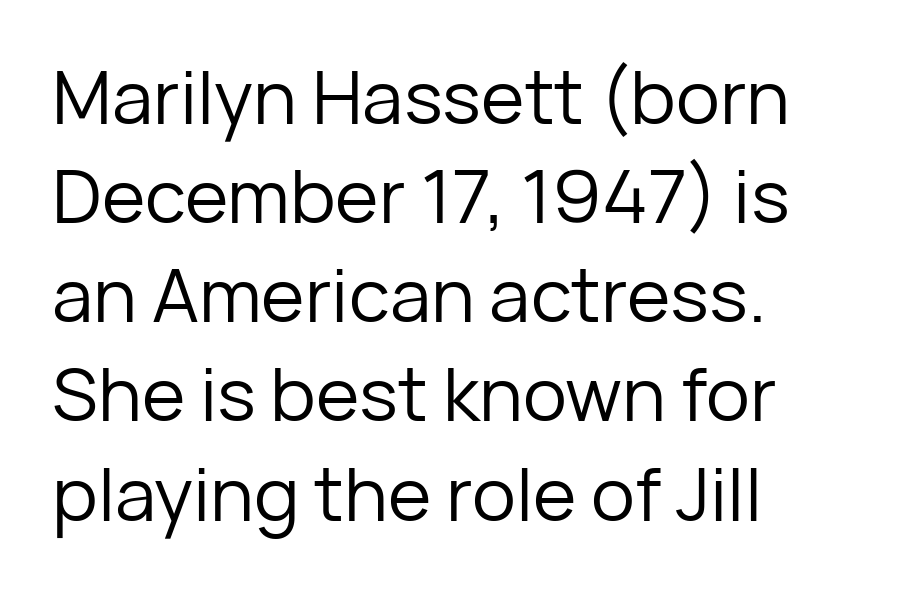
The image shows 74 px regular-weight sans-serif type, upright; set left-aligned, normal line spacing (1.34x), normal letter spacing, not underlined; low stroke contrast and a medium x-height.
